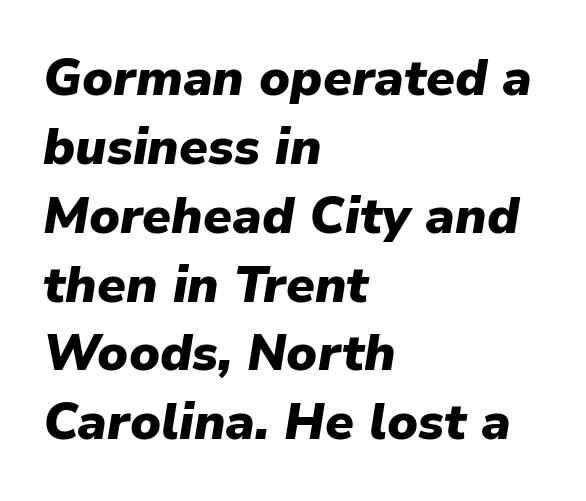
Q: Is the text bold? A: Yes.
Q: Is the text italic (slanted)? A: Yes, it leans right by about 9 degrees.
Q: Is the text underlined? A: No.
Q: How is the paragraph aligned? A: Left-aligned.
Q: Is the spacing between letters normal or unusually wide? A: Normal.
Q: Is the spacing between lines tight, normal or loose? A: Normal.
Q: Width (condensed, normal, or wide)? A: Normal.
Q: Stroke contrast? A: Low.
Q: x-height? A: Medium.
Q: Monospaced? A: No.
